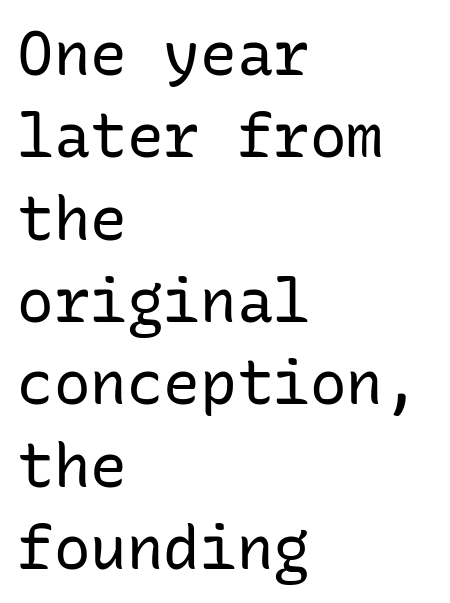
The vertical gap from one line to the next is medium. The face used here is a sans, in the tradition of grotesques and geometrics. Ordinary non-slanted type is in use. Each letter, wide or thin by design, is forced into the same width here. How are the letters spaced? Ordinarily, with no added tracking.
